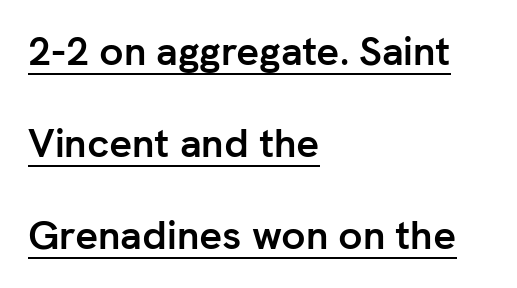
{"serif": "no", "italic": "no", "bold": "yes", "weight": "semibold", "width": "normal", "stroke_contrast": "low", "x_height": "medium", "monospaced": "no", "underline": "yes", "align": "left", "line_spacing": "loose", "line_spacing_ratio": 2.3, "letter_spacing": "normal", "letter_spacing_em": 0.0, "glyph_px": 40}
